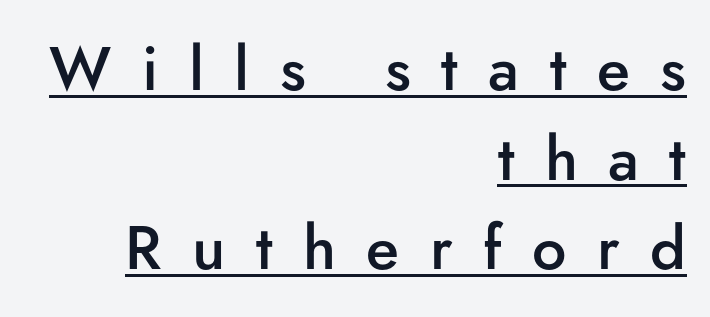
The image shows 61 px semibold sans-serif type, upright; set right-aligned, normal line spacing (1.47x), unusually wide letter spacing (+0.5 em), underlined; low stroke contrast and a small x-height.
